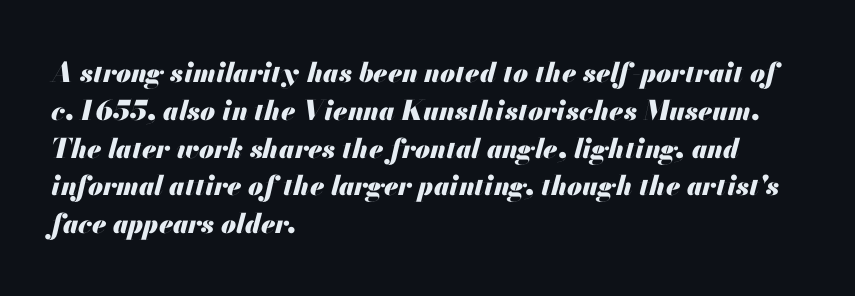
{"italic": "yes", "lean": "right", "slant_degrees": 13, "bold": "yes", "underline": "no", "align": "left", "line_spacing": "normal", "line_spacing_ratio": 1.4, "letter_spacing": "normal", "letter_spacing_em": 0.0, "glyph_px": 27}
